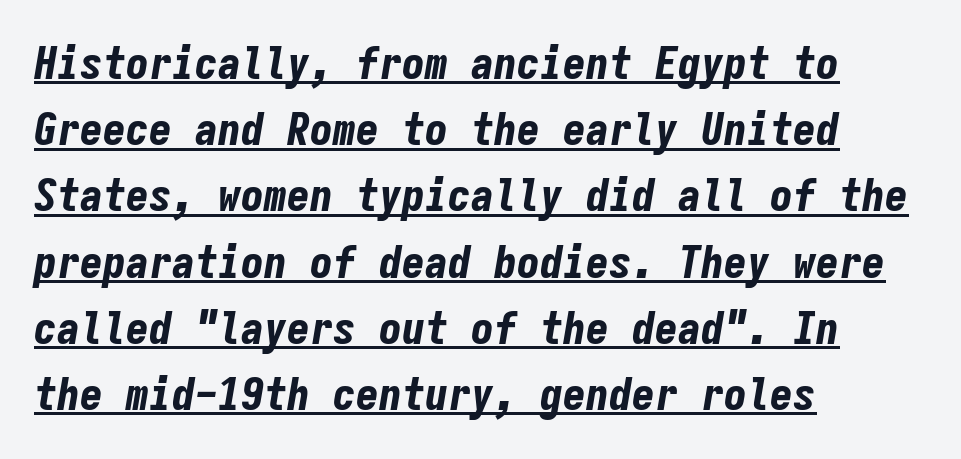
The image shows 46 px bold, condensed type, italic (leaning right), monospaced; set left-aligned, normal line spacing (1.44x), normal letter spacing, underlined; low stroke contrast and a medium x-height.
